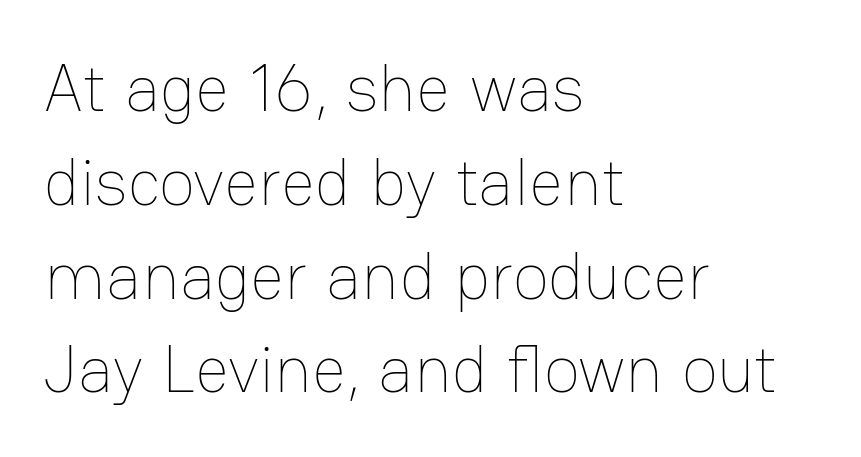
Horizontal bands of white between lines are of average thickness. The cut favours lightness, reaching ordinary text weight at its darkest. Only glyphs here, with clear space below each row. This sample has the flowing, uneven cadence of proportional lettering. There is no visible air inserted between adjacent glyphs. Caption: multi-line text, flush left, ragged right.
